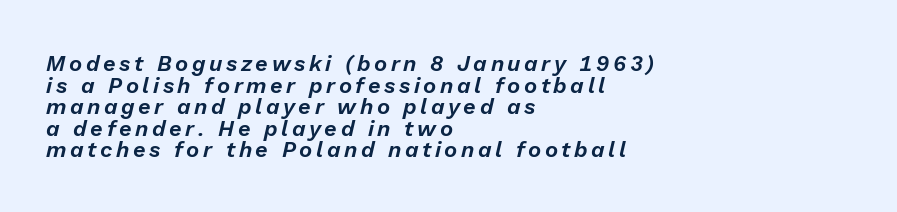
The image shows 22 px text type, italic (leaning right); set left-aligned, tight line spacing (0.98x), not underlined.
